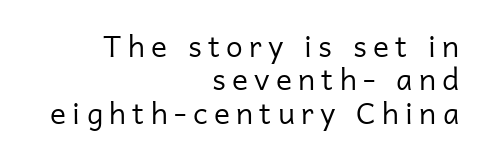
Q: Is the text bold? A: No.
Q: Is the text italic (slanted)? A: No, it is upright.
Q: Is the typeface a serif or a sans-serif typeface? A: Sans-serif.
Q: Is the text underlined? A: No.
Q: How is the paragraph aligned? A: Right-aligned.
Q: Is the spacing between letters normal or unusually wide? A: Unusually wide.
Q: Is the spacing between lines tight, normal or loose? A: Tight.
Q: Width (condensed, normal, or wide)? A: Normal.
Q: Stroke contrast? A: Low.
Q: x-height? A: Medium.
Q: Monospaced? A: No.
